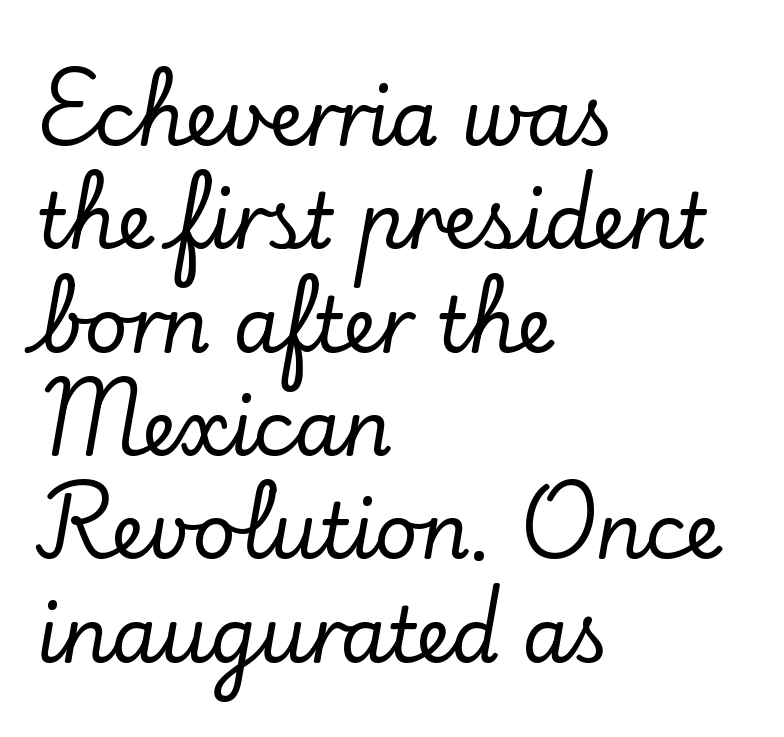
The typeface chosen for these lines features serifs. Lines of text with bare space underneath. Glyph-to-glyph distance matches everyday printed text. Note the varied advance widths — an 'i' is clearly narrower than an 'm'. The designer left line spacing at the default.
